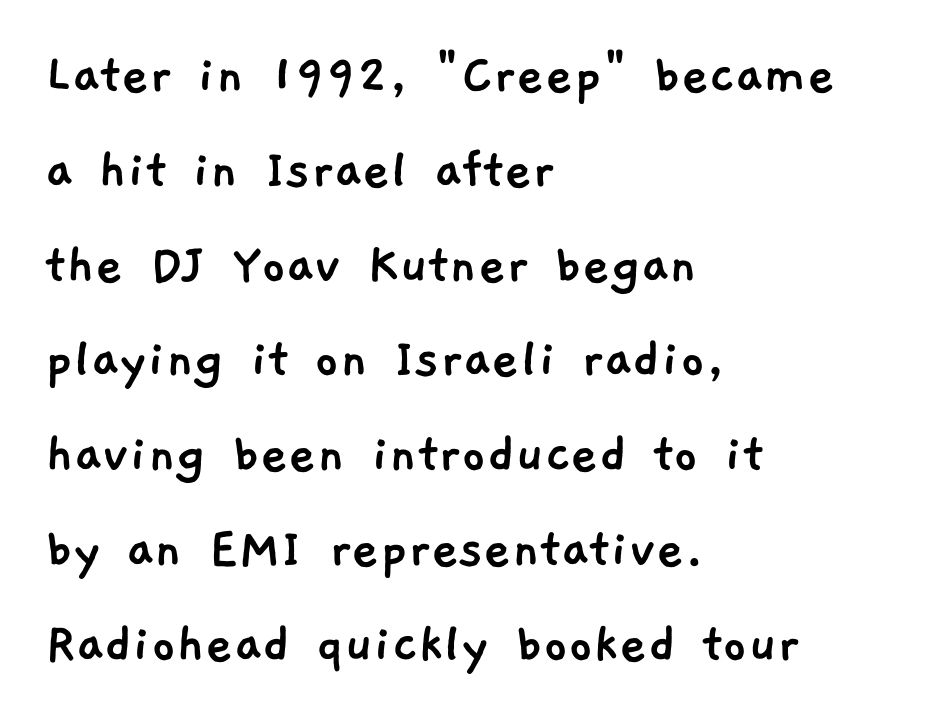
{"serif": "no", "width": "normal", "stroke_contrast": "low", "x_height": "medium", "monospaced": "no", "underline": "no", "align": "left", "line_spacing": "normal", "line_spacing_ratio": 1.58, "letter_spacing": "normal", "letter_spacing_em": 0.0, "glyph_px": 60}
